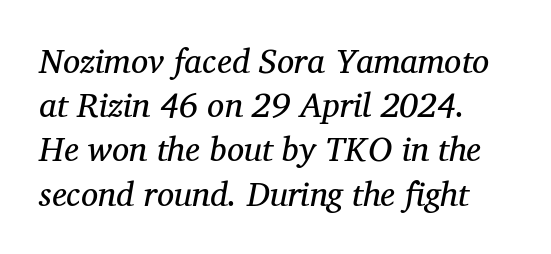
Q: Is the text bold? A: No.
Q: Is the text italic (slanted)? A: Yes, it leans right by about 12 degrees.
Q: Is the typeface a serif or a sans-serif typeface? A: Serif.
Q: Is the text underlined? A: No.
Q: Is the spacing between letters normal or unusually wide? A: Normal.
Q: Is the spacing between lines tight, normal or loose? A: Normal.
Q: Width (condensed, normal, or wide)? A: Normal.
Q: Stroke contrast? A: Medium.
Q: x-height? A: Medium.
Q: Monospaced? A: No.
